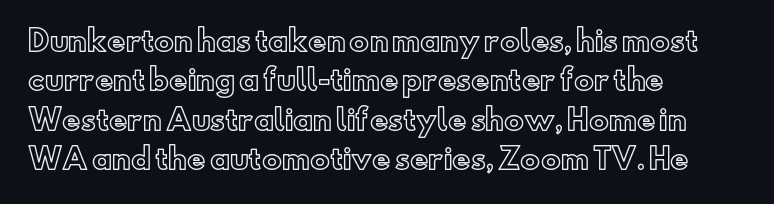
{"italic": "no", "width": "normal", "x_height": "small", "monospaced": "no", "underline": "no", "align": "left", "line_spacing": "normal", "line_spacing_ratio": 1.41, "letter_spacing": "normal", "letter_spacing_em": 0.0, "glyph_px": 28}
